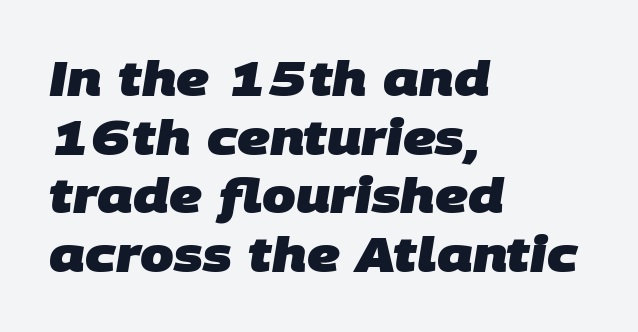
The image shows 48 px heavy sans-serif type; set left-aligned, line spacing 1.22x, normal letter spacing, not underlined; low stroke contrast and a large x-height.
